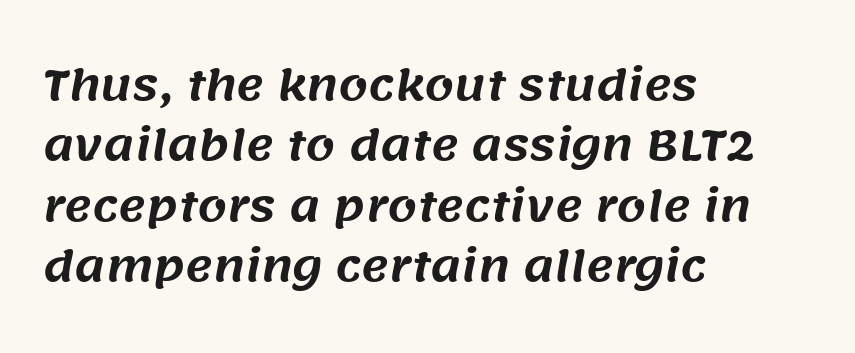
{"serif": "no", "width": "normal", "stroke_contrast": "medium", "x_height": "large", "monospaced": "no", "underline": "no", "align": "left", "line_spacing": "normal", "line_spacing_ratio": 1.44, "letter_spacing": "normal", "letter_spacing_em": 0.0, "glyph_px": 42}
